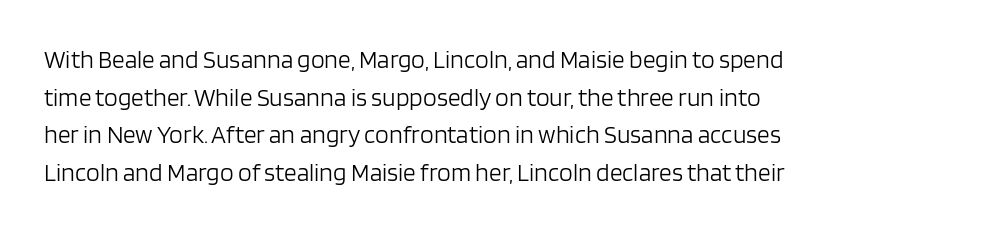
Q: Is the text bold? A: No.
Q: Is the text italic (slanted)? A: No, it is upright.
Q: Is the text underlined? A: No.
Q: How is the paragraph aligned? A: Left-aligned.
Q: Is the spacing between letters normal or unusually wide? A: Normal.
Q: Is the spacing between lines tight, normal or loose? A: Normal.
